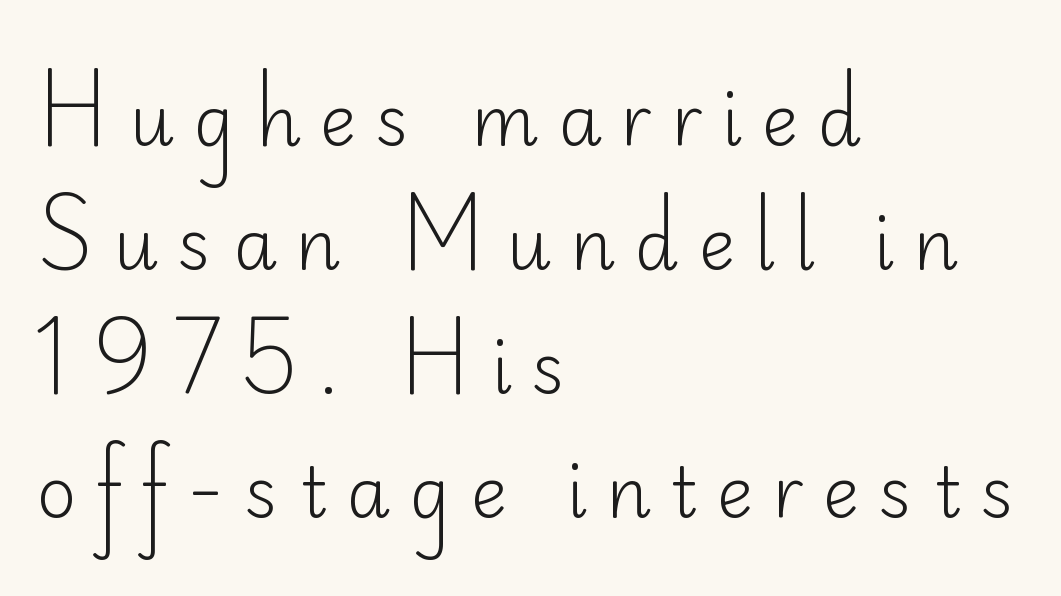
The image shows 70 px light sans-serif type, upright; set left-aligned, line spacing 1.77x, unusually wide letter spacing (+0.27 em), not underlined; low stroke contrast and a small x-height.
